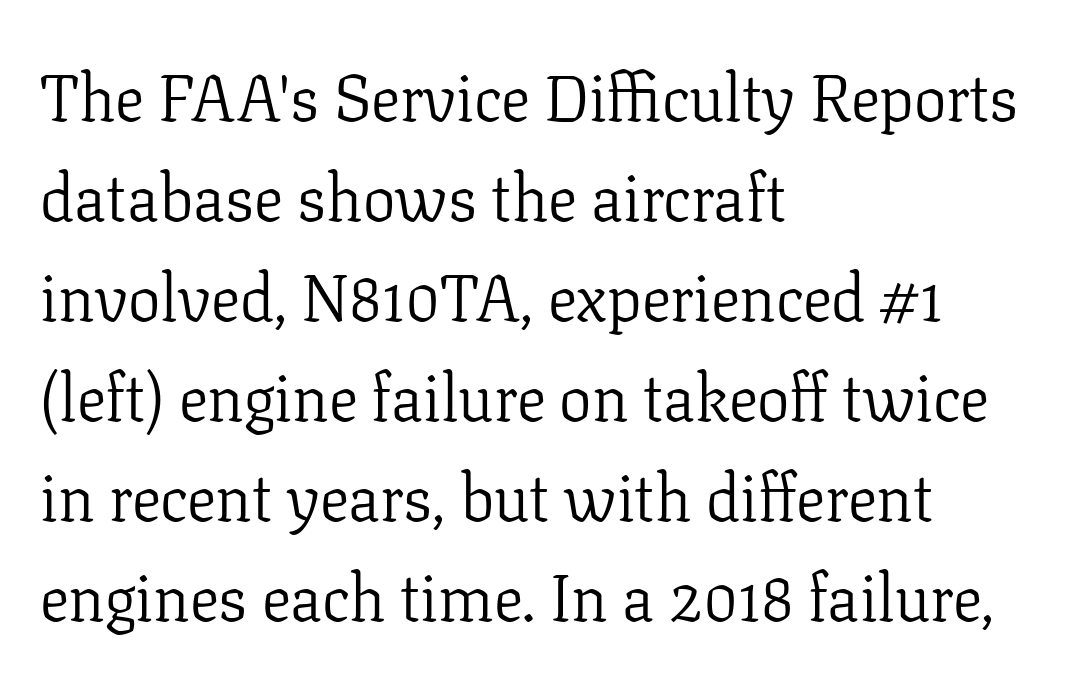
{"serif": "yes", "italic": "no", "bold": "no", "weight": "light", "width": "normal", "stroke_contrast": "low", "x_height": "medium", "monospaced": "no", "underline": "no", "align": "left", "line_spacing": "normal", "line_spacing_ratio": 1.54, "letter_spacing": "normal", "letter_spacing_em": 0.0, "glyph_px": 65}
